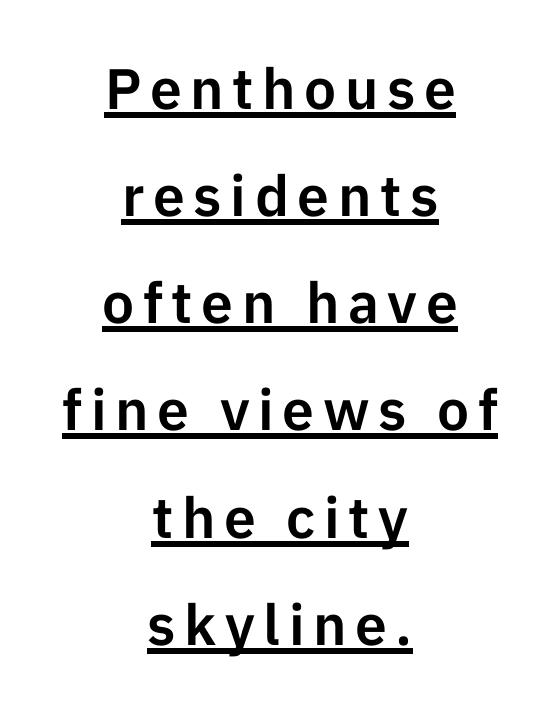
The image shows 57 px sans-serif type, upright; set centered, line spacing 1.88x, underlined; low stroke contrast and a medium x-height.
